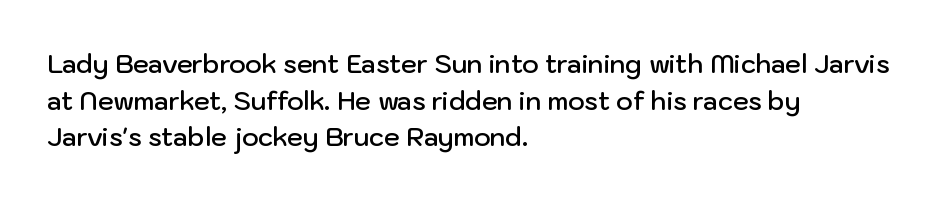
The image shows 25 px text type, upright; set left-aligned, normal line spacing (1.47x), normal letter spacing, not underlined.
